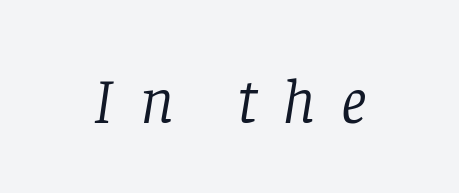
The image shows 65 px light serif type, italic (leaning right); set unusually wide letter spacing (+0.39 em), not underlined; low stroke contrast and a large x-height.
